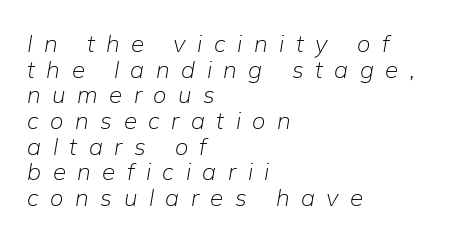
{"italic": "yes", "lean": "right", "slant_degrees": 9, "bold": "no", "underline": "no", "align": "left", "line_spacing": "tight", "line_spacing_ratio": 1.07, "letter_spacing": "wide", "letter_spacing_em": 0.48, "glyph_px": 24}
